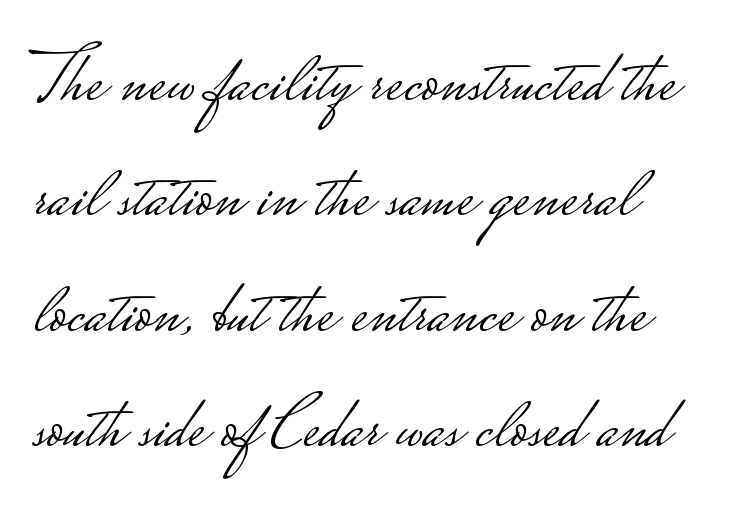
{"serif": "no", "bold": "no", "weight": "light", "width": "wide", "stroke_contrast": "low", "monospaced": "no", "underline": "no", "align": "left", "line_spacing": "normal", "line_spacing_ratio": 1.56, "letter_spacing": "normal", "letter_spacing_em": 0.0, "glyph_px": 74}
